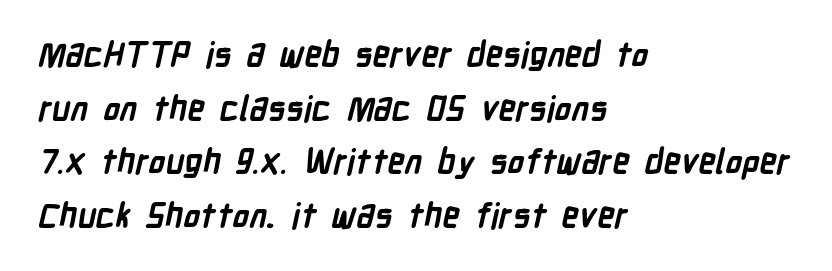
The image shows 34 px semibold, condensed sans-serif type; set left-aligned, normal line spacing (1.58x), normal letter spacing, not underlined; low stroke contrast and a medium x-height.
